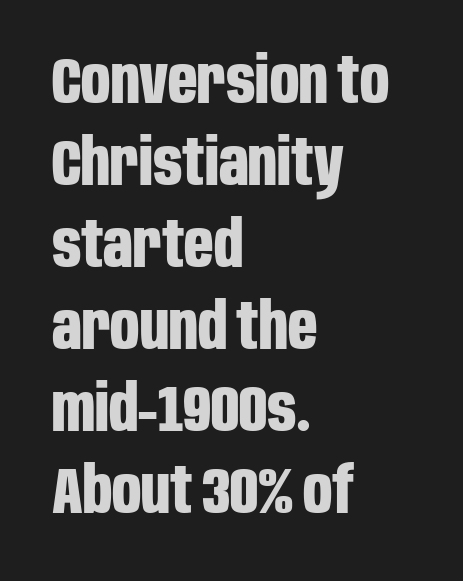
Q: Is the text bold? A: Yes.
Q: Is the text italic (slanted)? A: No, it is upright.
Q: Is the typeface a serif or a sans-serif typeface? A: Sans-serif.
Q: Is the text underlined? A: No.
Q: How is the paragraph aligned? A: Left-aligned.
Q: Is the spacing between letters normal or unusually wide? A: Normal.
Q: Is the spacing between lines tight, normal or loose? A: Normal.
Q: Width (condensed, normal, or wide)? A: Condensed.
Q: Stroke contrast? A: Low.
Q: x-height? A: Large.
Q: Monospaced? A: No.
